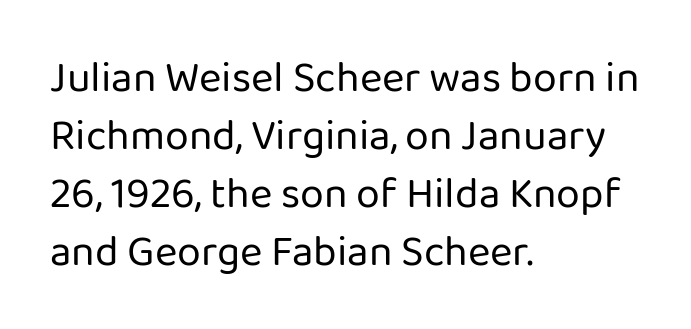
Q: Is the text bold? A: No.
Q: Is the text italic (slanted)? A: No, it is upright.
Q: Is the typeface a serif or a sans-serif typeface? A: Sans-serif.
Q: Is the text underlined? A: No.
Q: How is the paragraph aligned? A: Left-aligned.
Q: Is the spacing between letters normal or unusually wide? A: Normal.
Q: Is the spacing between lines tight, normal or loose? A: Normal.
Q: Width (condensed, normal, or wide)? A: Normal.
Q: Stroke contrast? A: Low.
Q: x-height? A: Medium.
Q: Monospaced? A: No.
